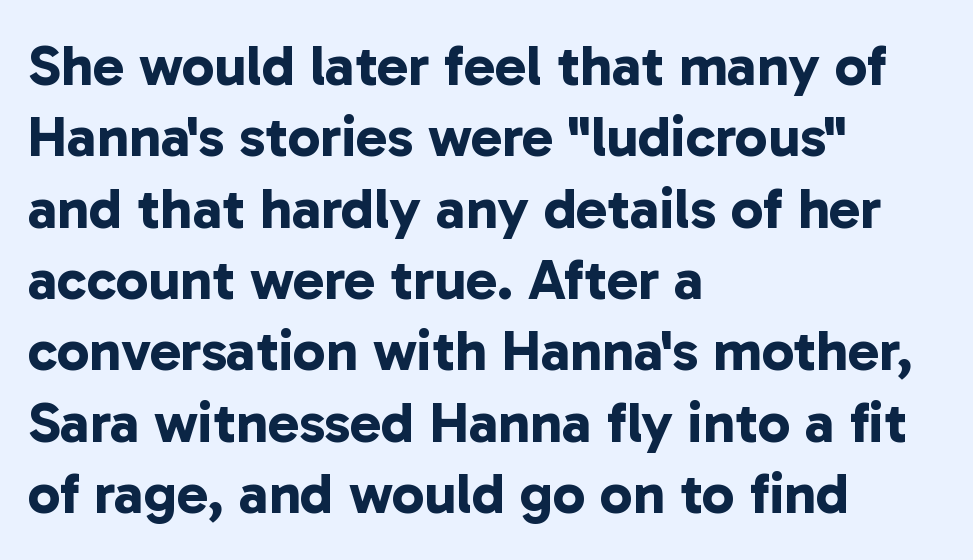
Q: Is the text bold? A: Yes.
Q: Is the typeface a serif or a sans-serif typeface? A: Sans-serif.
Q: Is the text underlined? A: No.
Q: How is the paragraph aligned? A: Left-aligned.
Q: Is the spacing between letters normal or unusually wide? A: Normal.
Q: Width (condensed, normal, or wide)? A: Normal.
Q: Stroke contrast? A: Low.
Q: x-height? A: Medium.
Q: Monospaced? A: No.
